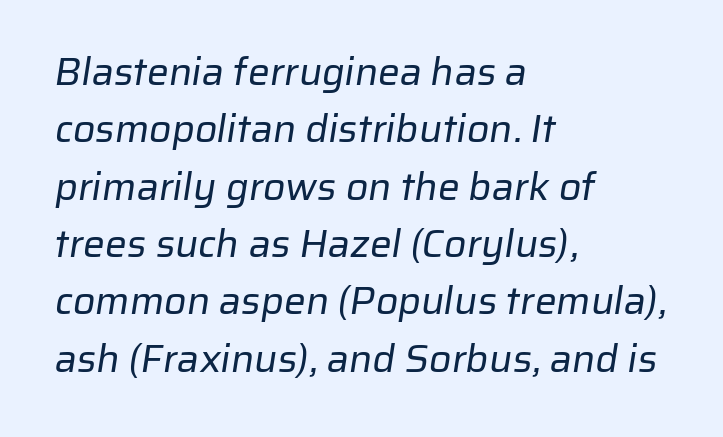
Observe the absence of serifs on each vertical stroke in this sample. If you measured baseline to baseline, you'd find a middling distance. The foot of each line stays bare and open. In CSS terms this would be text-align: left. The passage shown has conventional tracking throughout.
